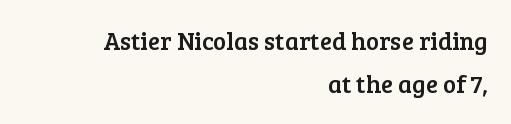
{"italic": "no", "underline": "no", "align": "right", "line_spacing_ratio": 1.71, "letter_spacing": "normal", "letter_spacing_em": 0.0, "glyph_px": 25}
